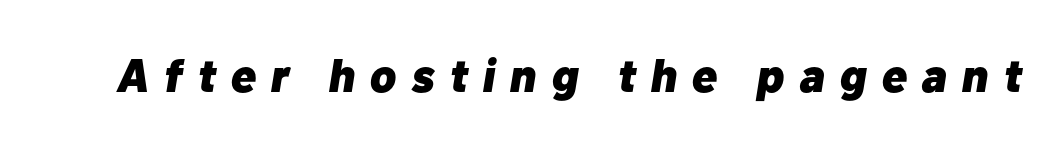
Honestly, there is no underline to notice here at all. Observe the lean: these are italic letterforms. Heavy, bold letterforms. Think of a printed novel: that variable character pitch is what you see here. What stands out about the letter spacing? Its width — letters are far apart.
